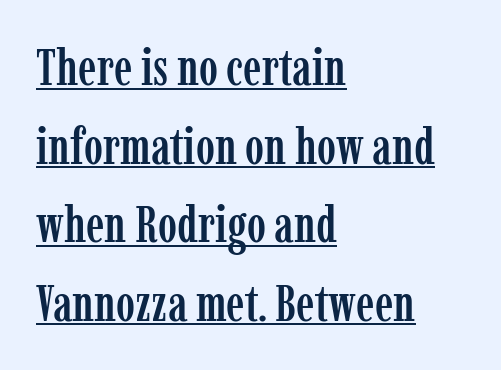
The rendering keeps characters at their native spacing. What's the leading like? Ordinary, nothing unusual. Posture: vertical. Alignment: flush left. Each letter keeps its own natural width here, so spacing adapts to shape.
